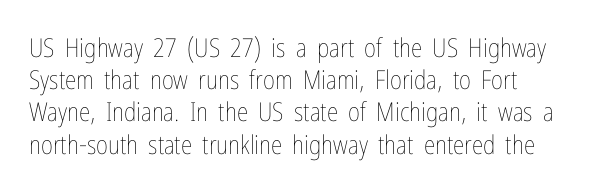
No letter is thick-stroked: the sample isn't bold. The lettering stays uniformly vertical, giving the passage a roman look. This sample uses plain, unmodified letter spacing. These lines stack with their left ends in a neat column. The gap between lines stays unmarked.
